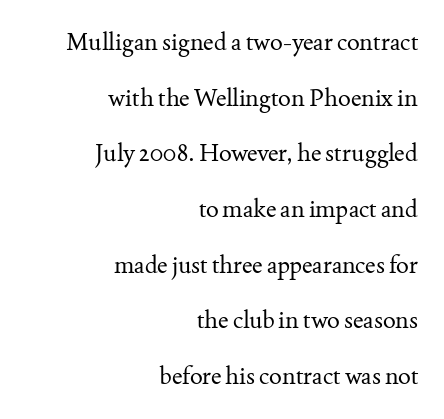
The image shows 24 px text type, upright; set right-aligned, loose line spacing (2.32x), normal letter spacing, not underlined.
